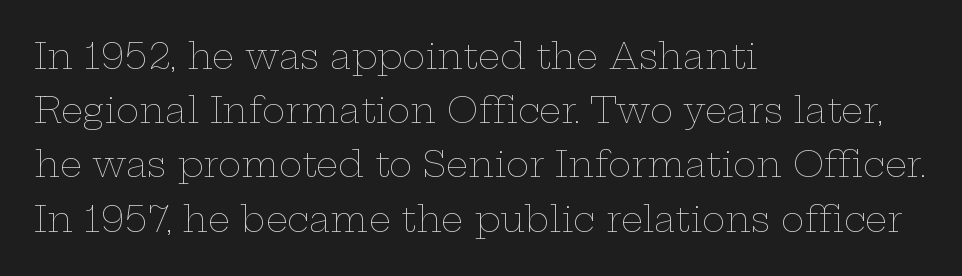
The image shows 35 px thin, wide type, upright; set left-aligned, normal line spacing (1.55x), normal letter spacing, not underlined; low stroke contrast and a medium x-height.
